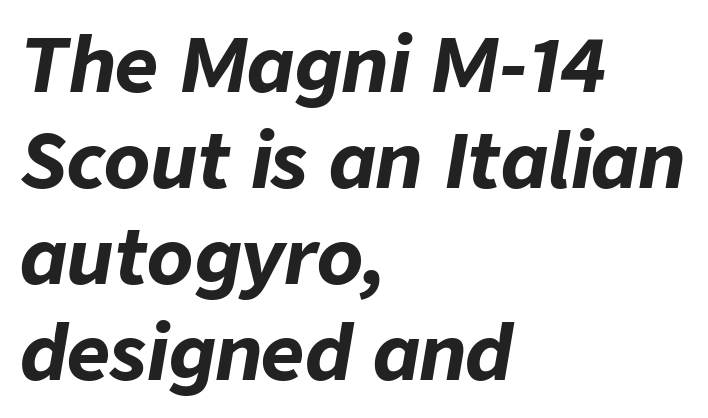
The image shows 75 px bold type, italic (leaning right); set left-aligned, normal line spacing (1.28x), normal letter spacing, not underlined; low stroke contrast and a medium x-height.
